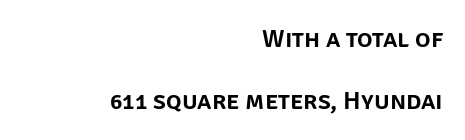
The image shows 26 px text type, upright; set right-aligned, loose line spacing (2.39x), normal letter spacing, not underlined.
